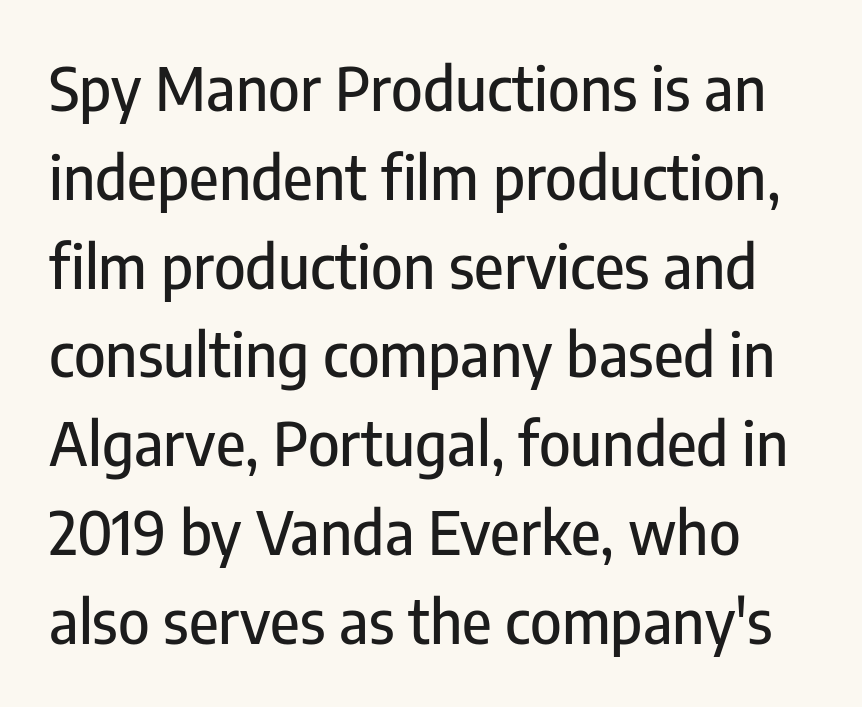
{"serif": "no", "italic": "no", "width": "condensed", "stroke_contrast": "low", "x_height": "medium", "monospaced": "no", "underline": "no", "line_spacing": "normal", "line_spacing_ratio": 1.48, "letter_spacing": "normal", "letter_spacing_em": 0.0, "glyph_px": 60}
